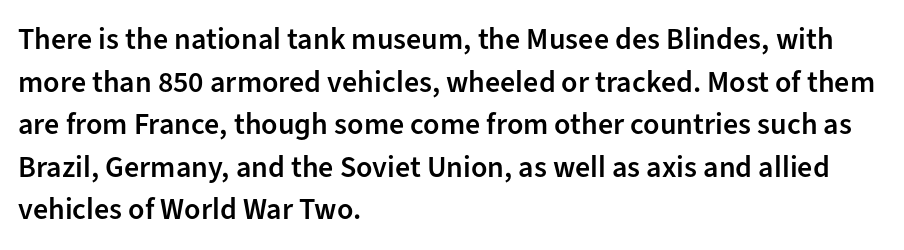
The image shows 30 px semibold sans-serif type, upright; set left-aligned, normal line spacing (1.42x), normal letter spacing, not underlined; low stroke contrast and a medium x-height.
